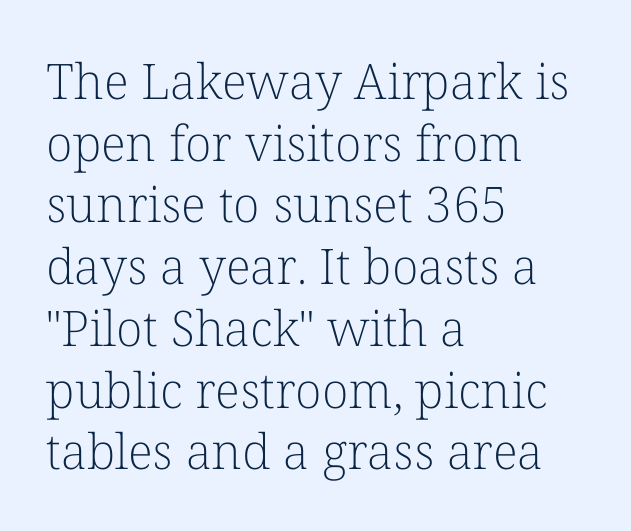
{"serif": "yes", "italic": "no", "bold": "no", "weight": "light", "width": "normal", "stroke_contrast": "low", "x_height": "medium", "monospaced": "no", "underline": "no", "align": "left", "line_spacing": "normal", "line_spacing_ratio": 1.26, "letter_spacing": "normal", "letter_spacing_em": 0.0, "glyph_px": 49}
